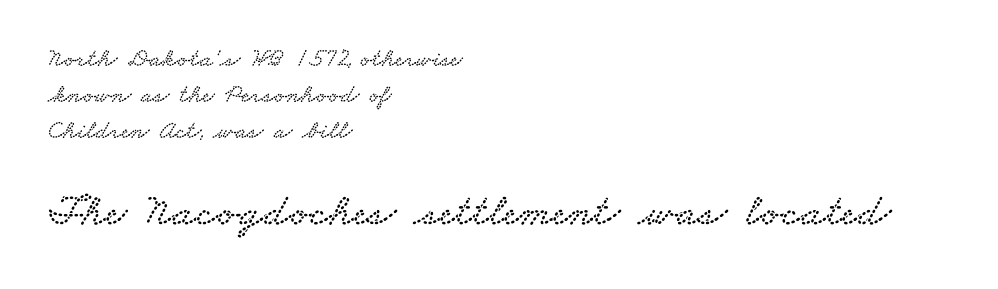
The image shows 46 px wide type; set left-aligned, normal line spacing (1.39x), normal letter spacing, not underlined; the second (bottom) block is 1.77x larger; low stroke contrast and a small x-height.
